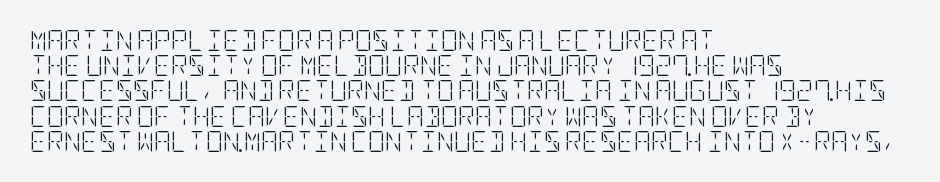
The letterforms sit shoulder to shoulder at normal distance. Typeset ragged right — the left edge is the straight one. The lettering holds an erect, upright posture throughout. Vertical stems look standard width or narrower in stroke. Beneath every word, the page is bare.
